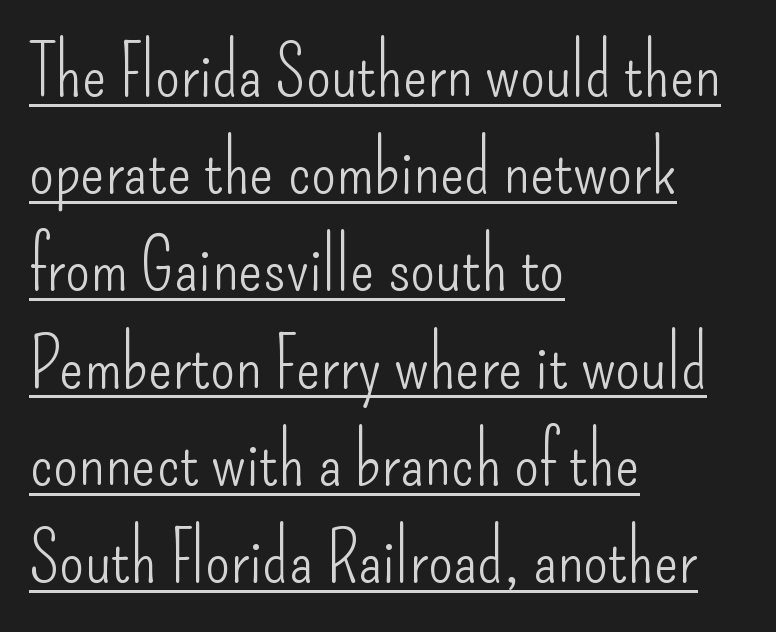
Q: Is the text bold? A: No.
Q: Is the text italic (slanted)? A: No, it is upright.
Q: Is the typeface a serif or a sans-serif typeface? A: Sans-serif.
Q: Is the text underlined? A: Yes.
Q: How is the paragraph aligned? A: Left-aligned.
Q: Is the spacing between letters normal or unusually wide? A: Normal.
Q: Is the spacing between lines tight, normal or loose? A: Normal.
Q: Width (condensed, normal, or wide)? A: Condensed.
Q: Stroke contrast? A: Low.
Q: x-height? A: Small.
Q: Monospaced? A: No.
